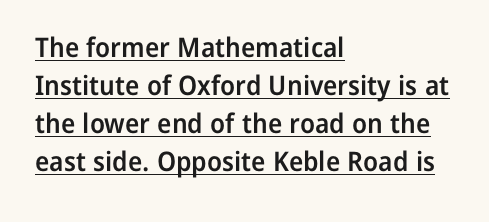
Q: Is the text bold? A: Semi-bold.
Q: Is the text italic (slanted)? A: No, it is upright.
Q: Is the text underlined? A: Yes.
Q: How is the paragraph aligned? A: Left-aligned.
Q: Is the spacing between letters normal or unusually wide? A: Normal.
Q: Is the spacing between lines tight, normal or loose? A: Normal.
